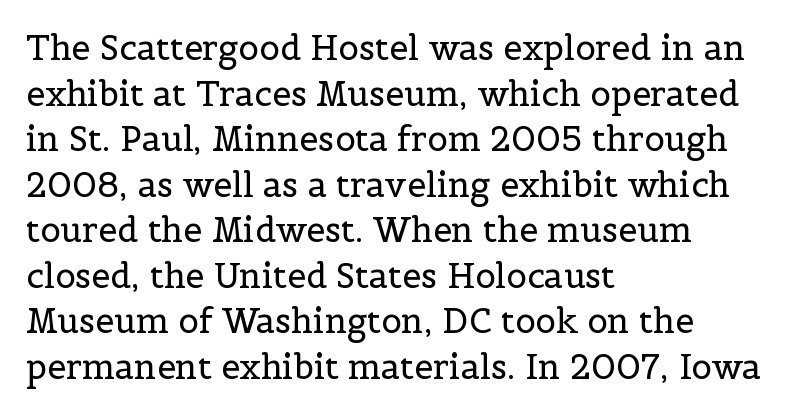
The image shows 34 px regular-weight serif type, upright; set left-aligned, normal line spacing (1.34x), normal letter spacing, not underlined; a medium x-height.
